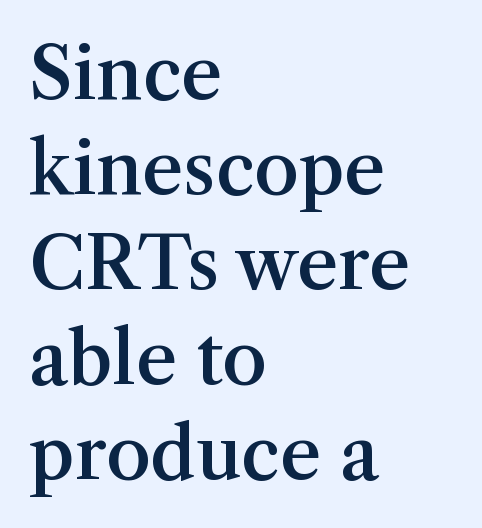
{"serif": "yes", "italic": "no", "bold": "semi", "weight": "semibold", "width": "normal", "stroke_contrast": "medium", "x_height": "medium", "monospaced": "no", "underline": "no", "align": "left", "line_spacing": "normal", "line_spacing_ratio": 1.32, "letter_spacing": "normal", "letter_spacing_em": 0.0, "glyph_px": 72}
